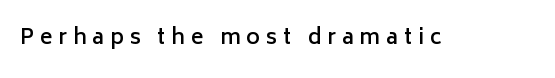
The characters look somewhat weighty, a semibold short of true bold. Italic? Not at all — the glyphs are vertical. Honestly, there is no underline to notice here at all. The tracking jumps out immediately: characters are airy and widely separated.
